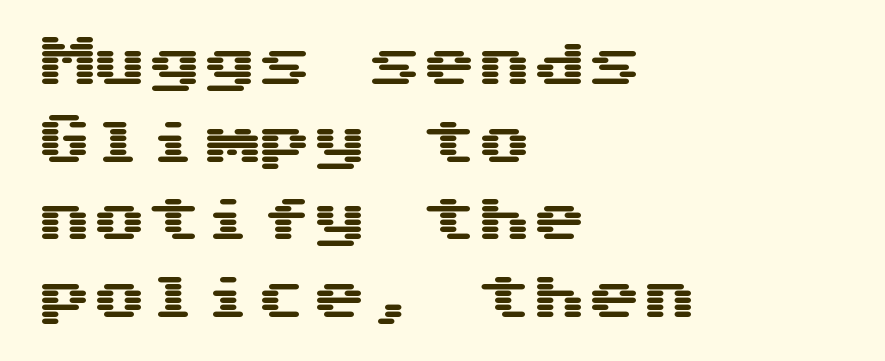
Q: Is the text italic (slanted)? A: No, it is upright.
Q: Is the typeface a serif or a sans-serif typeface? A: Sans-serif.
Q: Is the text underlined? A: No.
Q: How is the paragraph aligned? A: Left-aligned.
Q: Is the spacing between letters normal or unusually wide? A: Normal.
Q: Is the spacing between lines tight, normal or loose? A: Normal.
Q: Width (condensed, normal, or wide)? A: Wide.
Q: Stroke contrast? A: Medium.
Q: x-height? A: Medium.
